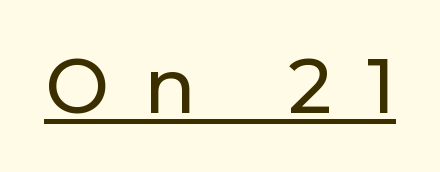
{"serif": "no", "italic": "no", "width": "normal", "stroke_contrast": "low", "x_height": "medium", "monospaced": "no", "underline": "yes", "letter_spacing": "wide", "letter_spacing_em": 0.47, "glyph_px": 76}
